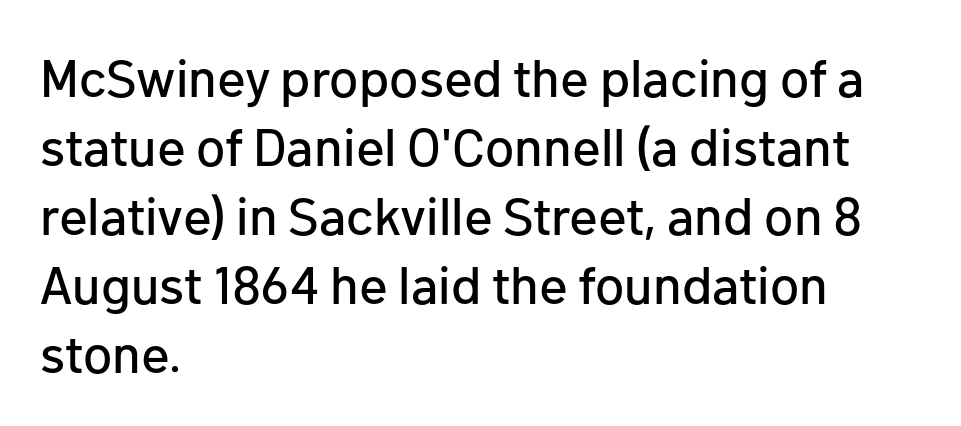
{"serif": "no", "italic": "no", "width": "normal", "stroke_contrast": "low", "x_height": "medium", "monospaced": "no", "underline": "no", "align": "left", "line_spacing": "normal", "line_spacing_ratio": 1.3, "letter_spacing": "normal", "letter_spacing_em": 0.0, "glyph_px": 53}
